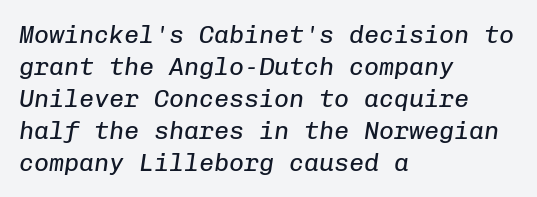
Q: Is the text bold? A: No.
Q: Is the text italic (slanted)? A: Yes, it leans right by about 8 degrees.
Q: Is the text underlined? A: No.
Q: How is the paragraph aligned? A: Left-aligned.
Q: Is the spacing between letters normal or unusually wide? A: Normal.
Q: Is the spacing between lines tight, normal or loose? A: Normal.
